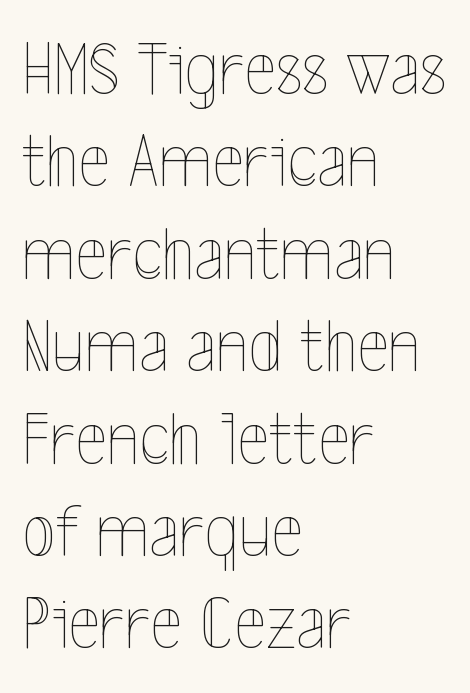
The image shows 77 px thin, condensed type, upright; set left-aligned, line spacing 1.2x, normal letter spacing, not underlined; a medium x-height.
